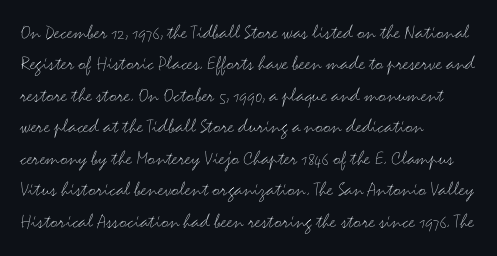
{"bold": "no", "underline": "no", "align": "left", "line_spacing": "normal", "line_spacing_ratio": 1.5, "letter_spacing": "normal", "letter_spacing_em": 0.0, "glyph_px": 21}
